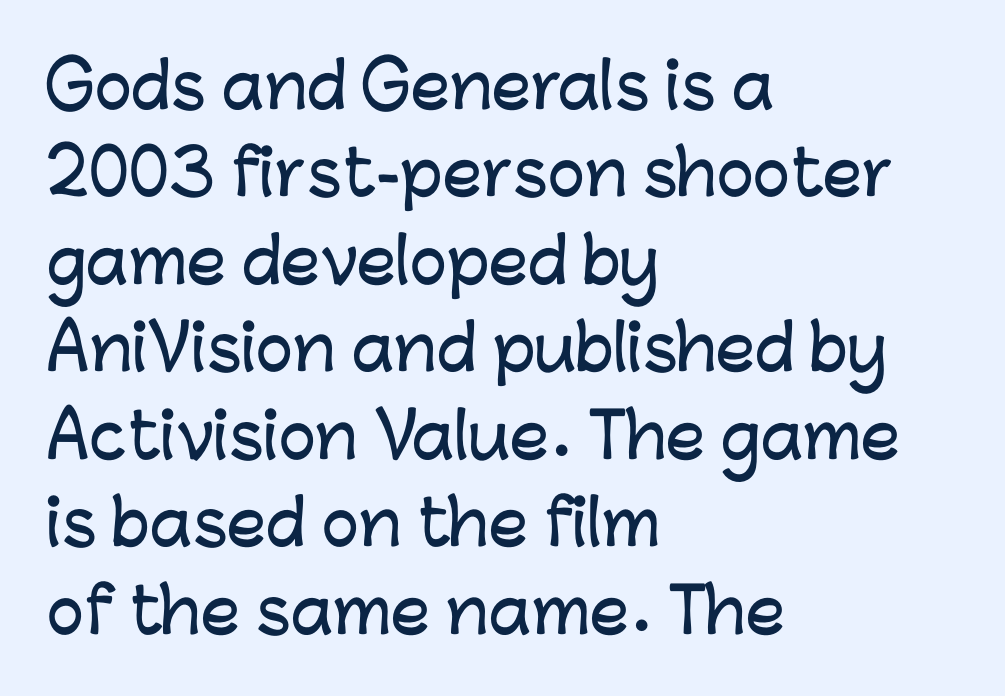
The letters stand straight up with perfectly vertical stems. Typeset ragged right — the left edge is the straight one. In terms of letterform style, serifs are entirely absent. Here the glyphs are tracked normally, forming tight word shapes.
